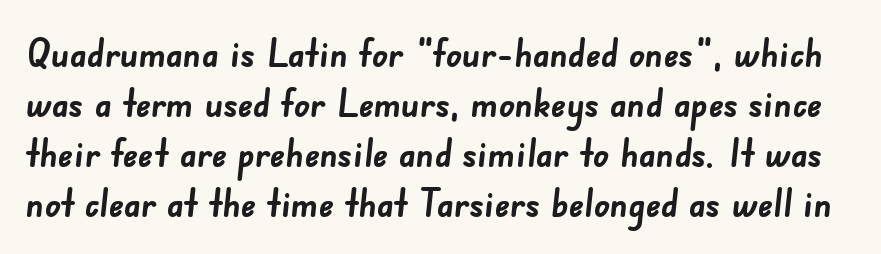
The image shows 39 px semibold sans-serif type; set normal line spacing (1.28x), normal letter spacing, not underlined; low stroke contrast and a small x-height.
